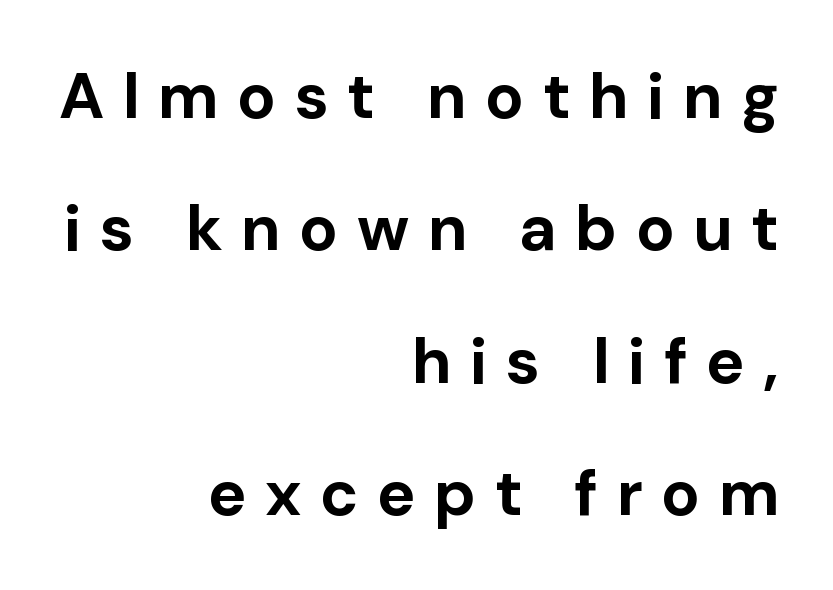
{"serif": "no", "italic": "no", "bold": "yes", "weight": "bold", "width": "normal", "stroke_contrast": "low", "x_height": "medium", "monospaced": "no", "underline": "no", "align": "right", "line_spacing": "loose", "line_spacing_ratio": 2.07, "letter_spacing": "wide", "letter_spacing_em": 0.29, "glyph_px": 64}
